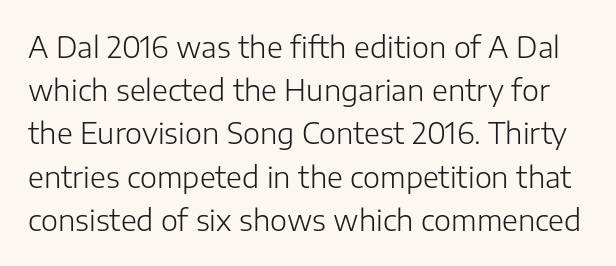
The image shows 29 px light sans-serif type, upright; set normal line spacing (1.49x), normal letter spacing, not underlined; low stroke contrast and a medium x-height.
